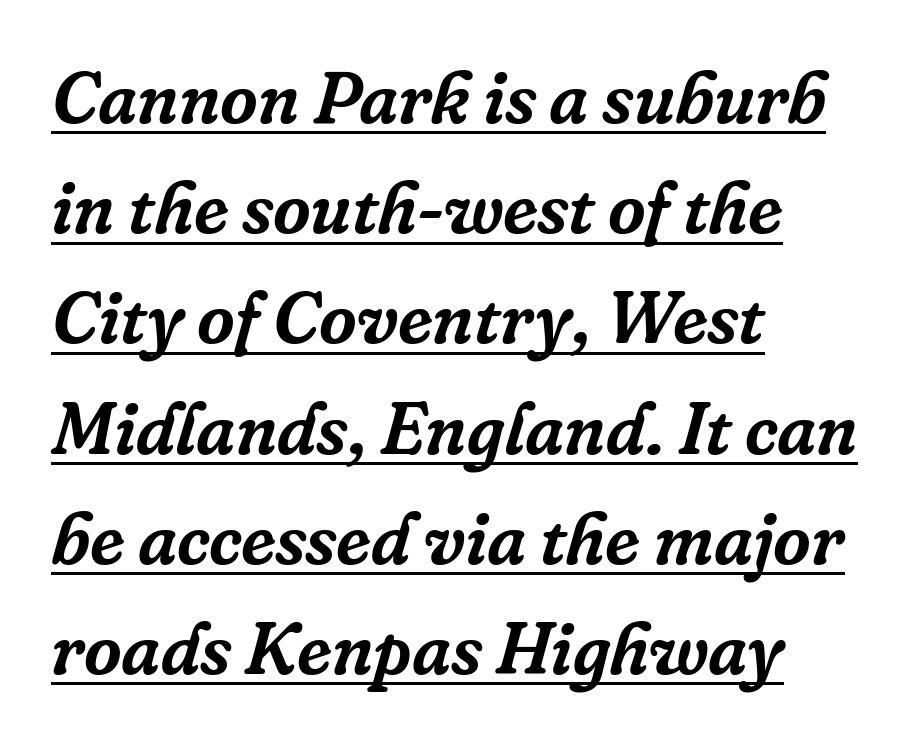
A serif font was chosen for this passage. There is no visible air inserted between adjacent glyphs. These lines are rendered in a variable-pitch font. A continuous stroke trails under the words, as in a hyperlink. The designer left line spacing at the default.
